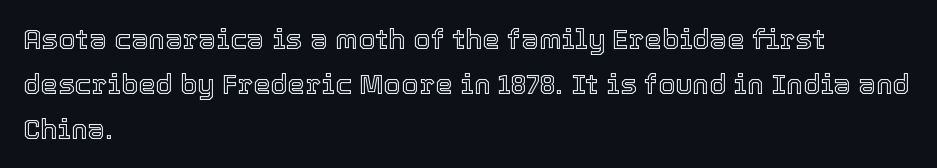
Tracking value appears to be zero — textbook default spacing. If you measured baseline to baseline, you'd find a middling distance. Is the block centered? No — it sits flush against the left margin. Type without underlining. Note the varied advance widths — an 'i' is clearly narrower than an 'm'.
